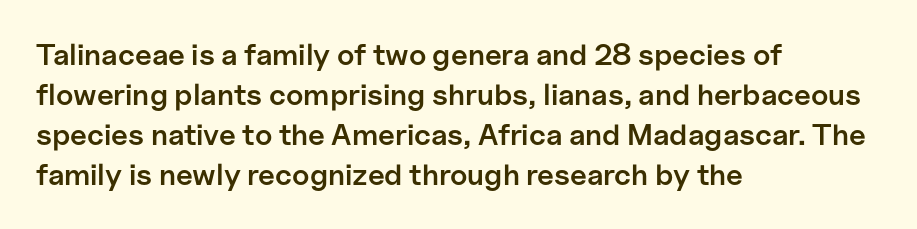
{"serif": "no", "italic": "no", "bold": "semi", "weight": "semibold", "width": "normal", "stroke_contrast": "low", "x_height": "medium", "monospaced": "no", "underline": "no", "align": "left", "line_spacing": "normal", "line_spacing_ratio": 1.33, "letter_spacing": "normal", "letter_spacing_em": 0.0, "glyph_px": 30}
